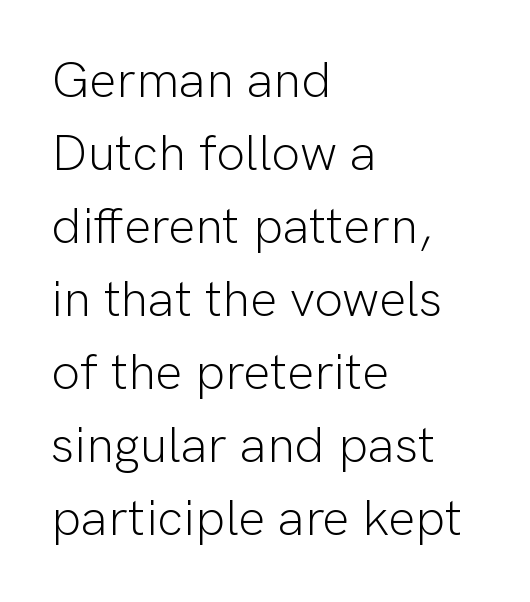
Q: Is the text bold? A: No.
Q: Is the text italic (slanted)? A: No, it is upright.
Q: Is the typeface a serif or a sans-serif typeface? A: Sans-serif.
Q: Is the text underlined? A: No.
Q: How is the paragraph aligned? A: Left-aligned.
Q: Is the spacing between letters normal or unusually wide? A: Normal.
Q: Is the spacing between lines tight, normal or loose? A: Normal.
Q: Width (condensed, normal, or wide)? A: Normal.
Q: Stroke contrast? A: Low.
Q: x-height? A: Medium.
Q: Monospaced? A: No.
